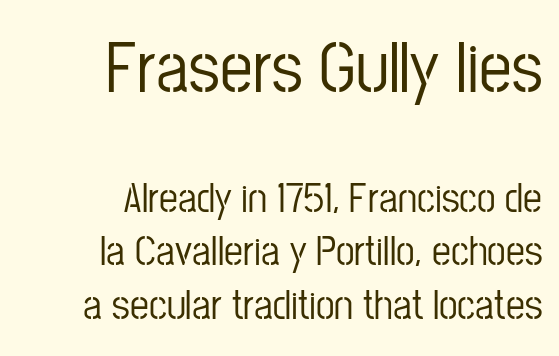
The image shows 73 px condensed sans-serif type, upright; set right-aligned, normal line spacing (1.27x), normal letter spacing, not underlined; the first (top) block is 1.74x larger; low stroke contrast and a medium x-height.
